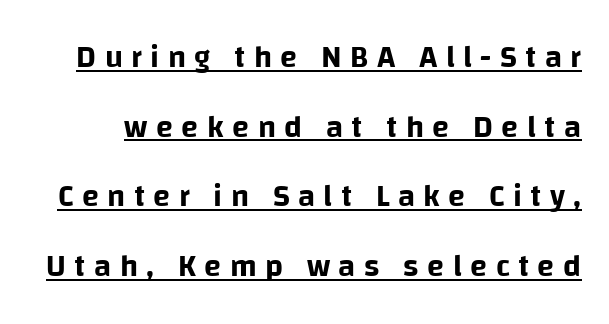
The image shows 31 px sans-serif type, upright; set loose line spacing (2.25x), unusually wide letter spacing (+0.27 em), underlined; low stroke contrast and a large x-height.
